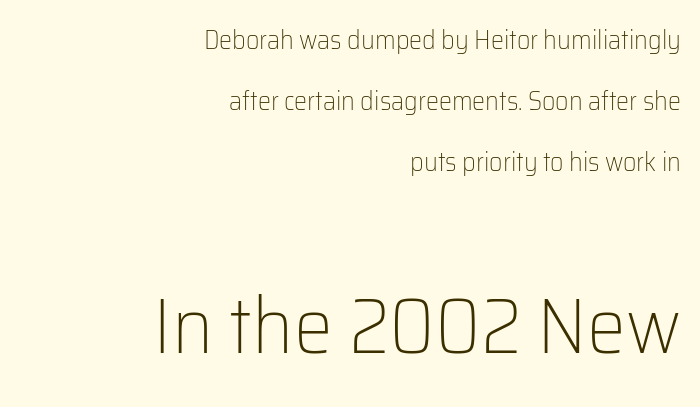
Q: Is the text bold? A: No.
Q: Is the text italic (slanted)? A: No, it is upright.
Q: Is the typeface a serif or a sans-serif typeface? A: Sans-serif.
Q: Is the text underlined? A: No.
Q: How is the paragraph aligned? A: Right-aligned.
Q: Is the spacing between letters normal or unusually wide? A: Normal.
Q: Is the spacing between lines tight, normal or loose? A: Loose.
Q: Which block of text is set in a larger size, the first (top) or the second (bottom)? A: The second (bottom) one.
Q: Width (condensed, normal, or wide)? A: Normal.
Q: Stroke contrast? A: Low.
Q: x-height? A: Medium.
Q: Monospaced? A: No.
